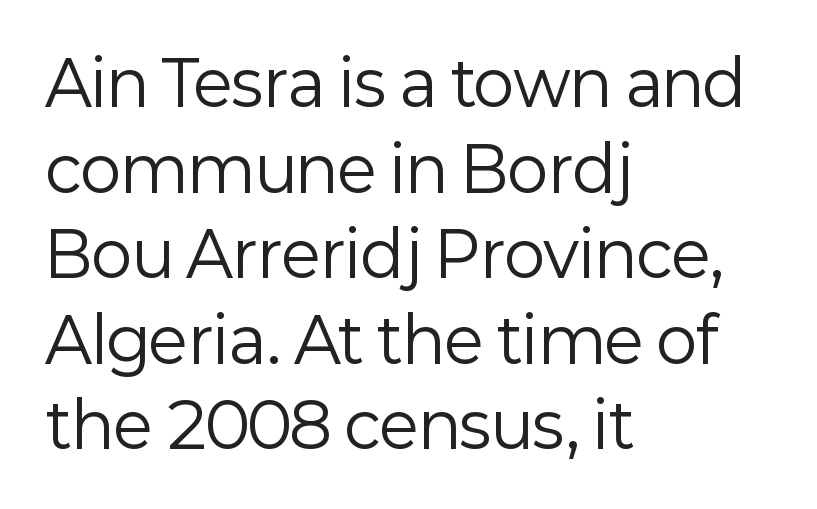
The image shows 62 px regular-weight sans-serif type, upright; set left-aligned, normal line spacing (1.38x), normal letter spacing, not underlined; low stroke contrast and a medium x-height.
